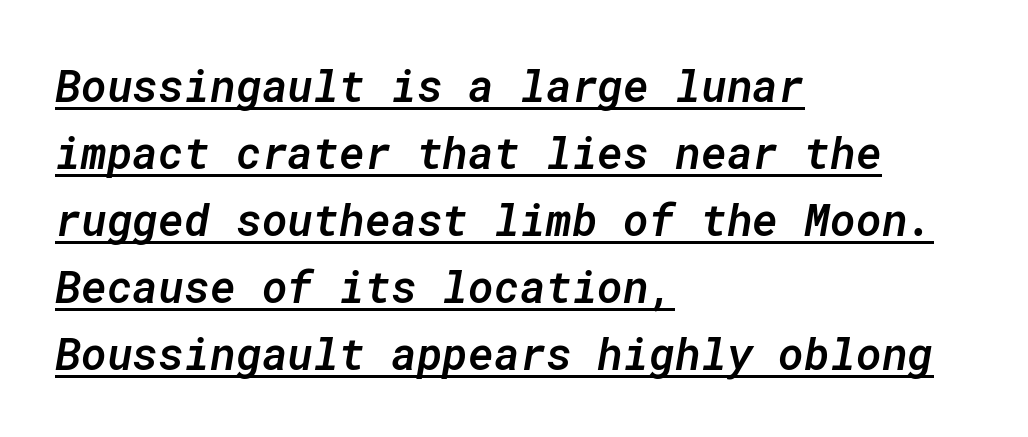
The text block is weighted toward the left margin, trailing off unevenly rightward. Note the uniform advance width — an 'i' takes as much space as an 'm'. Does the lettering tilt? It does — this is italic. Leading matches the norm, producing a regular column. Each line of the rendering has a horizontal stroke beneath the glyphs. Look at the tracking — it's just the regular setting, nothing added.
